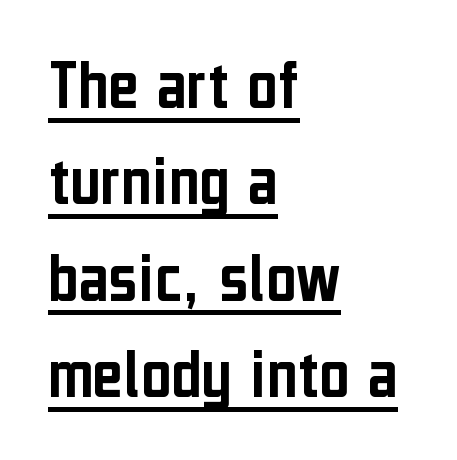
Look at the bottom of the vertical strokes: they stop flat, with no serifs. Each word holds together tightly as a unit, with standard inter-letter gaps. The typography opts for an upright posture over an oblique one. These lines stack with their left ends in a neat column. The line-height multiplier appears to be the usual default. Is there an underline? Yes — a line sits under the letters.
